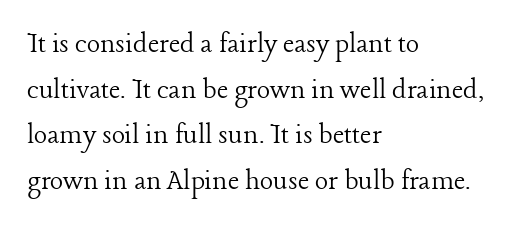
The image shows 31 px light serif type, upright; set left-aligned, normal line spacing (1.47x), normal letter spacing, not underlined; low stroke contrast and a medium x-height.
